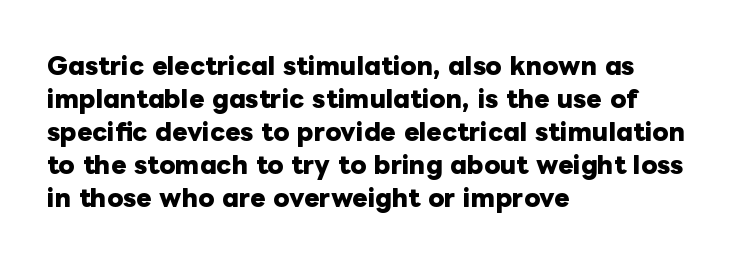
The image shows 23 px bold type, upright; set left-aligned, normal line spacing (1.43x), normal letter spacing, not underlined.
